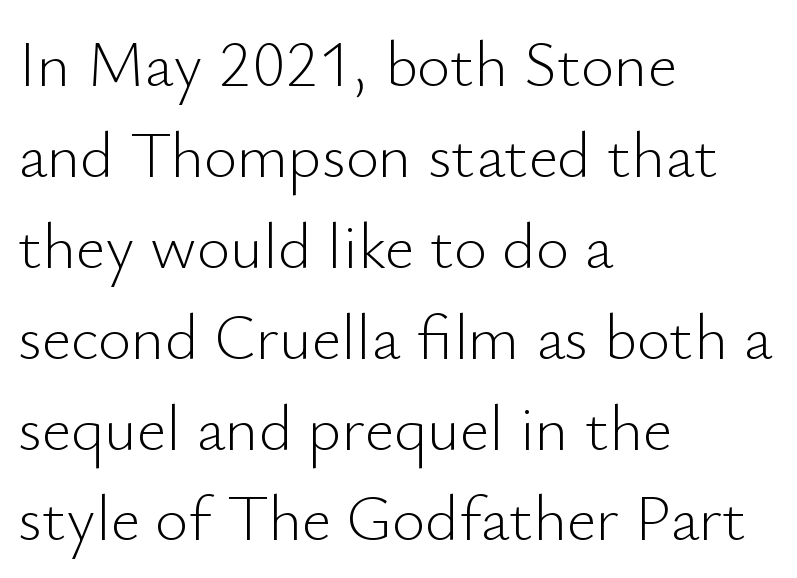
The image shows 64 px light sans-serif type, upright; set left-aligned, normal line spacing (1.42x), normal letter spacing, not underlined; low stroke contrast and a small x-height.
